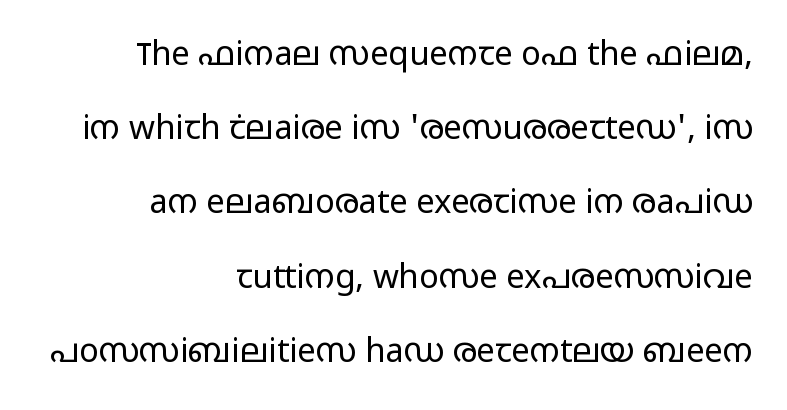
The image shows 33 px light, wide sans-serif type, upright; set right-aligned, loose line spacing (2.25x), normal letter spacing, not underlined; low stroke contrast and a medium x-height.
